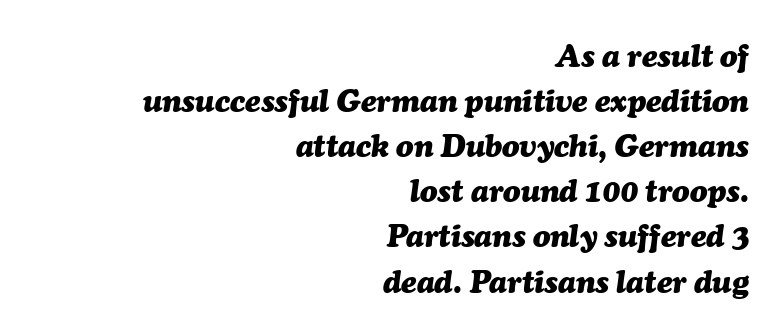
{"italic": "yes", "lean": "right", "slant_degrees": 7, "bold": "yes", "weight": "heavy", "width": "normal", "stroke_contrast": "medium", "x_height": "medium", "monospaced": "no", "underline": "no", "align": "right", "line_spacing": "normal", "line_spacing_ratio": 1.41, "letter_spacing": "normal", "letter_spacing_em": 0.0, "glyph_px": 32}
